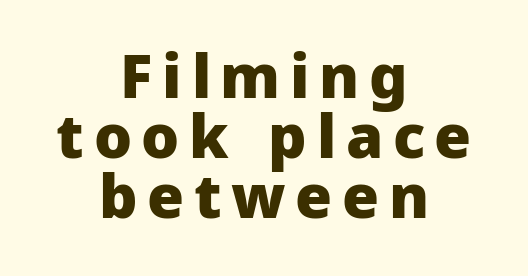
{"serif": "no", "italic": "no", "bold": "yes", "weight": "heavy", "width": "normal", "stroke_contrast": "low", "x_height": "medium", "monospaced": "no", "underline": "no", "align": "center", "line_spacing": "tight", "line_spacing_ratio": 1.0, "glyph_px": 60}
